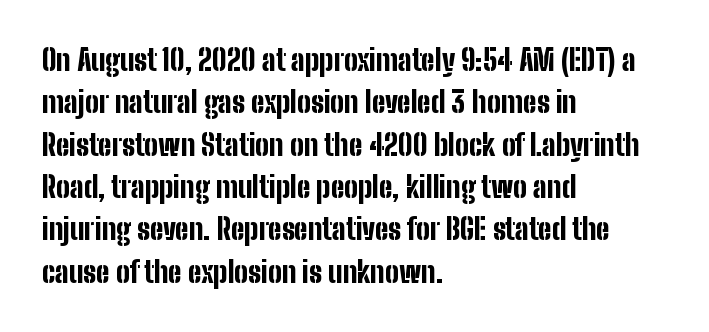
The image shows 29 px bold, condensed sans-serif type, upright; set left-aligned, normal line spacing (1.46x), normal letter spacing, not underlined; low stroke contrast and a medium x-height.
